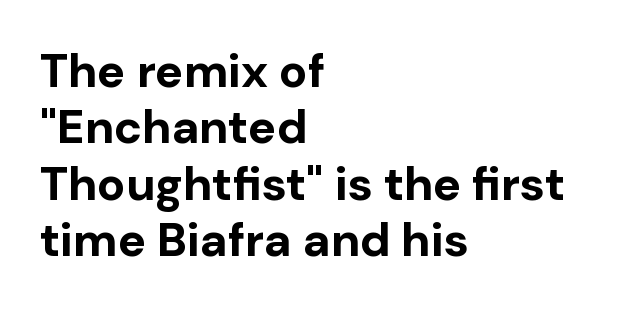
{"serif": "no", "italic": "no", "bold": "yes", "weight": "bold", "width": "normal", "stroke_contrast": "low", "x_height": "medium", "monospaced": "no", "underline": "no", "align": "left", "line_spacing_ratio": 1.2, "letter_spacing": "normal", "letter_spacing_em": 0.0, "glyph_px": 47}
